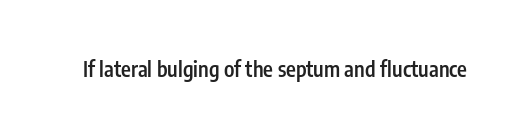
The image shows 21 px text type, upright; set normal letter spacing, not underlined.
